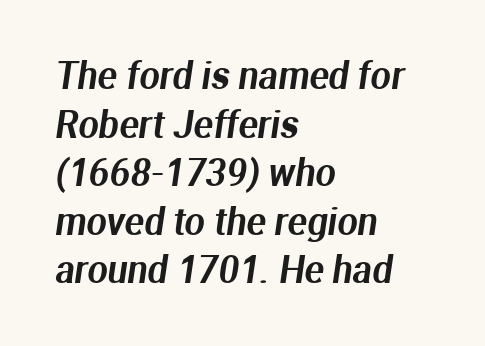
{"serif": "no", "width": "normal", "stroke_contrast": "medium", "x_height": "medium", "monospaced": "no", "underline": "no", "align": "left", "line_spacing": "normal", "line_spacing_ratio": 1.35, "letter_spacing": "normal", "letter_spacing_em": 0.0, "glyph_px": 36}
